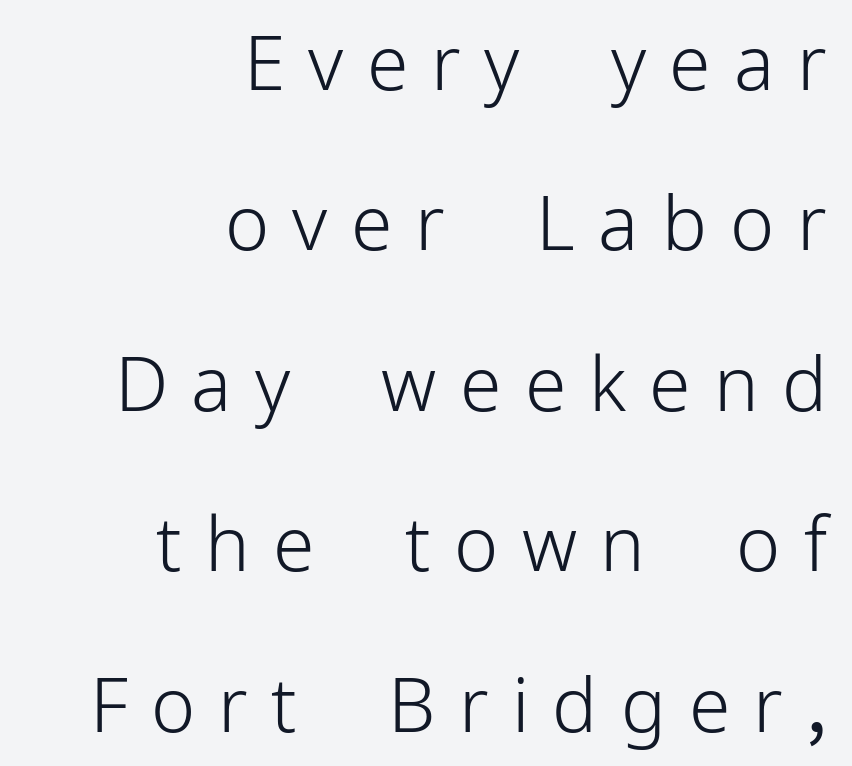
Q: Is the text bold? A: No.
Q: Is the text italic (slanted)? A: No, it is upright.
Q: Is the typeface a serif or a sans-serif typeface? A: Sans-serif.
Q: Is the text underlined? A: No.
Q: How is the paragraph aligned? A: Right-aligned.
Q: Is the spacing between letters normal or unusually wide? A: Unusually wide.
Q: Is the spacing between lines tight, normal or loose? A: Loose.
Q: Width (condensed, normal, or wide)? A: Normal.
Q: Stroke contrast? A: Low.
Q: x-height? A: Medium.
Q: Monospaced? A: No.
